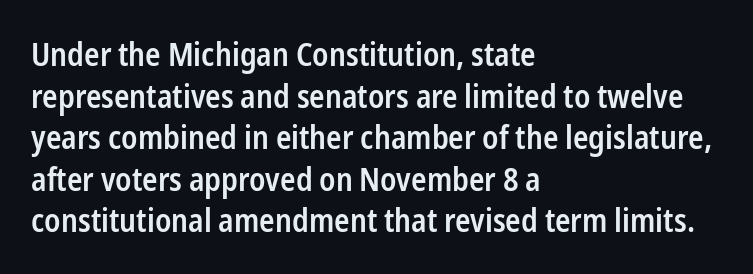
{"serif": "no", "italic": "no", "bold": "semi", "weight": "semibold", "width": "condensed", "stroke_contrast": "low", "x_height": "medium", "monospaced": "no", "underline": "no", "align": "left", "line_spacing": "normal", "line_spacing_ratio": 1.3, "letter_spacing": "normal", "letter_spacing_em": 0.0, "glyph_px": 32}
